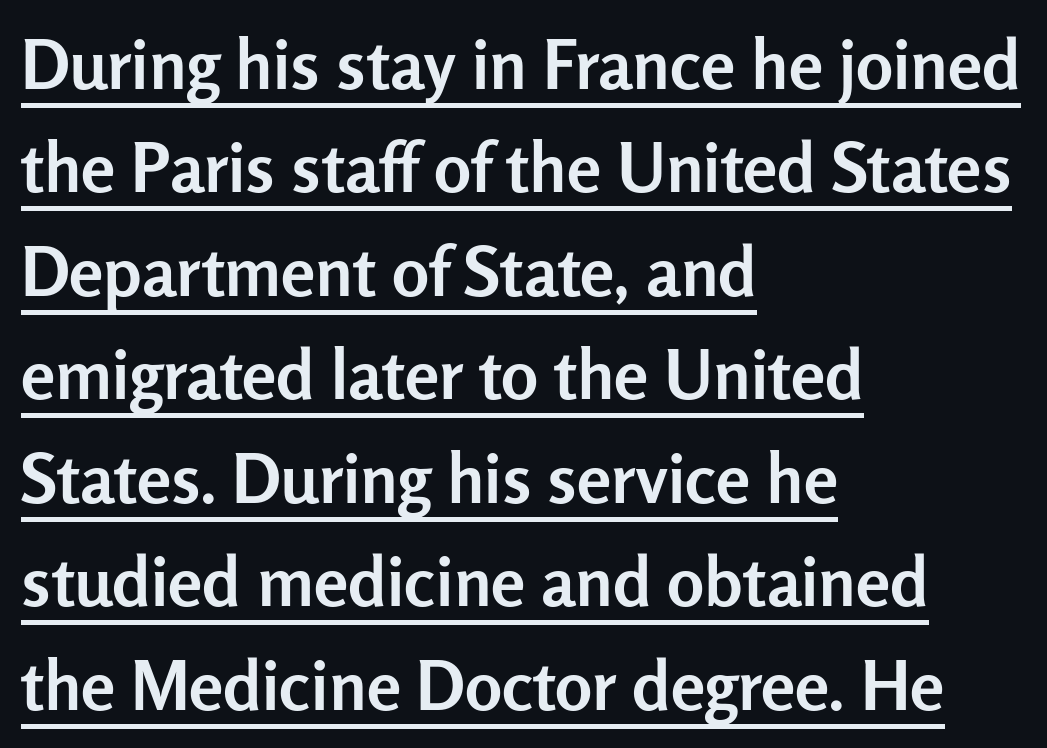
Q: Is the text bold? A: Yes.
Q: Is the text italic (slanted)? A: No, it is upright.
Q: Is the typeface a serif or a sans-serif typeface? A: Sans-serif.
Q: Is the text underlined? A: Yes.
Q: How is the paragraph aligned? A: Left-aligned.
Q: Is the spacing between letters normal or unusually wide? A: Normal.
Q: Is the spacing between lines tight, normal or loose? A: Normal.
Q: Width (condensed, normal, or wide)? A: Normal.
Q: Stroke contrast? A: Low.
Q: x-height? A: Medium.
Q: Monospaced? A: No.
